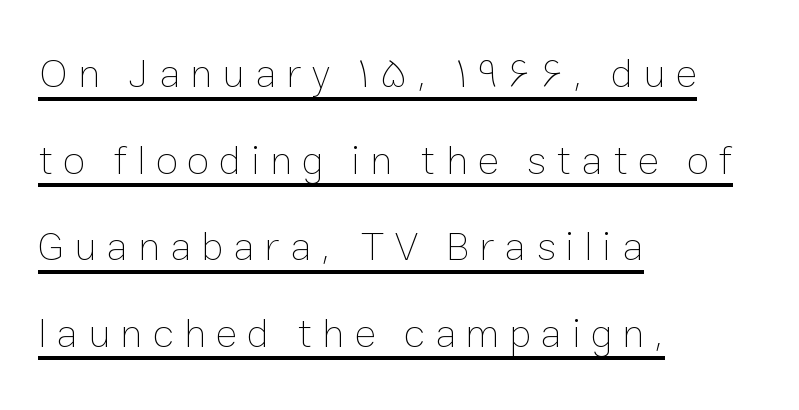
The passage shown stacks its lines with a broad gap. The face used here appears with an underline applied. One-word summary of the alignment: left. Vertical strokes here are truly vertical.
